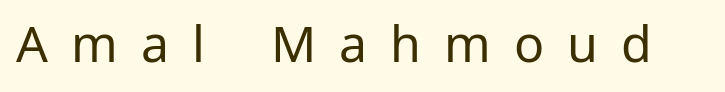
Short note: letters widely spaced. This sample has the flowing, uneven cadence of proportional lettering. Weight class: somewhere from thin through regular. Each letter's strokes conclude bluntly, with no projecting serifs.
